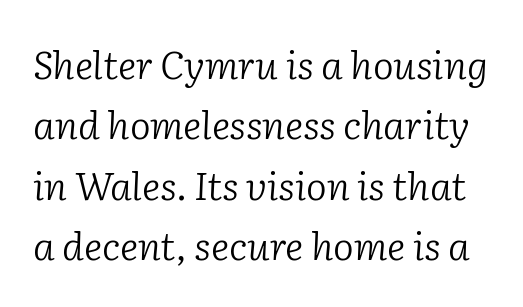
The image shows 39 px light serif type, italic (leaning right); set normal line spacing (1.55x), normal letter spacing, not underlined; low stroke contrast and a medium x-height.
